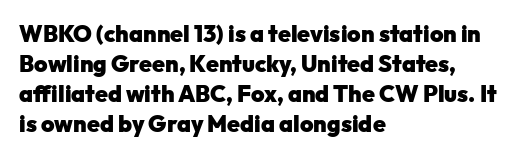
The image shows 23 px bold type, upright; set left-aligned, normal line spacing (1.3x), normal letter spacing, not underlined.
